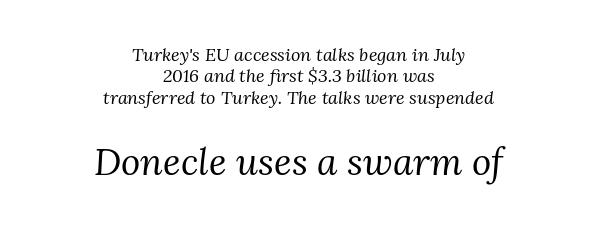
Q: Is the text bold? A: No.
Q: Is the text italic (slanted)? A: Yes, it leans right by about 3 degrees.
Q: Is the typeface a serif or a sans-serif typeface? A: Serif.
Q: Is the text underlined? A: No.
Q: How is the paragraph aligned? A: Centered.
Q: Is the spacing between letters normal or unusually wide? A: Normal.
Q: Which block of text is set in a larger size, the first (top) or the second (bottom)? A: The second (bottom) one.
Q: Width (condensed, normal, or wide)? A: Normal.
Q: Stroke contrast? A: Medium.
Q: x-height? A: Medium.
Q: Monospaced? A: No.
